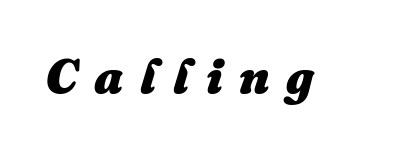
{"italic": "yes", "lean": "right", "slant_degrees": 16, "bold": "yes", "weight": "heavy", "width": "normal", "stroke_contrast": "medium", "x_height": "medium", "monospaced": "no", "underline": "no", "letter_spacing": "wide", "letter_spacing_em": 0.34, "glyph_px": 49}
